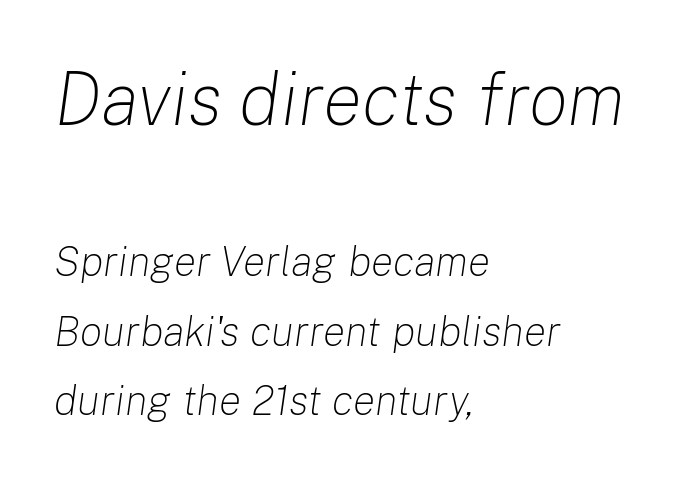
The font is comparable to plain body text, perhaps lighter. You could not count columns in this text — the font is proportionally spaced. What's the leading like? Ordinary, nothing unusual. The glyphs are unaccompanied by any horizontal stroke below them.
